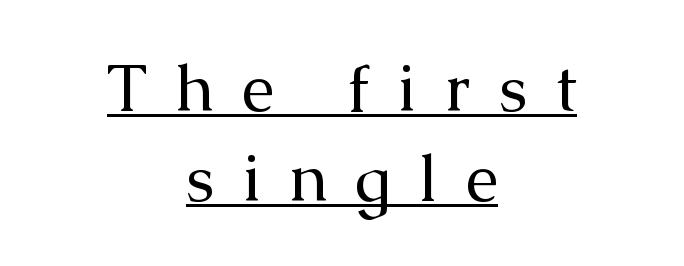
Q: Is the text bold? A: No.
Q: Is the text italic (slanted)? A: No, it is upright.
Q: Is the typeface a serif or a sans-serif typeface? A: Serif.
Q: Is the text underlined? A: Yes.
Q: How is the paragraph aligned? A: Centered.
Q: Is the spacing between letters normal or unusually wide? A: Unusually wide.
Q: Is the spacing between lines tight, normal or loose? A: Normal.
Q: Width (condensed, normal, or wide)? A: Normal.
Q: Stroke contrast? A: Medium.
Q: x-height? A: Medium.
Q: Monospaced? A: No.
